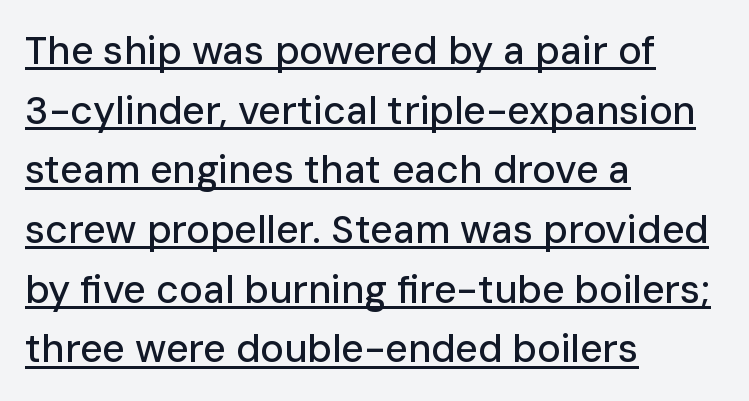
The image shows 39 px sans-serif type, upright; set left-aligned, normal line spacing (1.53x), normal letter spacing, underlined; low stroke contrast and a medium x-height.
